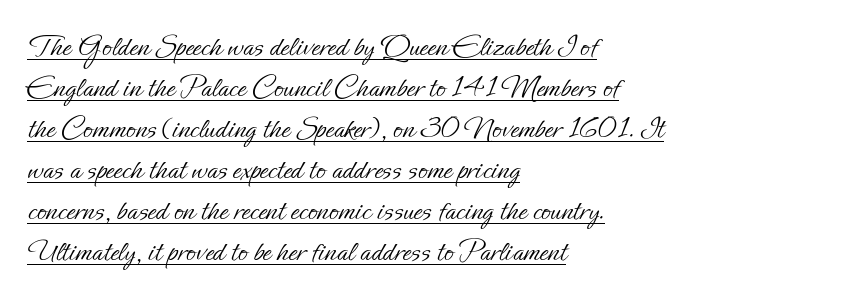
The rendering uses a moderate line-height, typical for paragraphs. The gaps between neighbouring characters are ordinary and unremarkable. Has an underline been added? It has.
